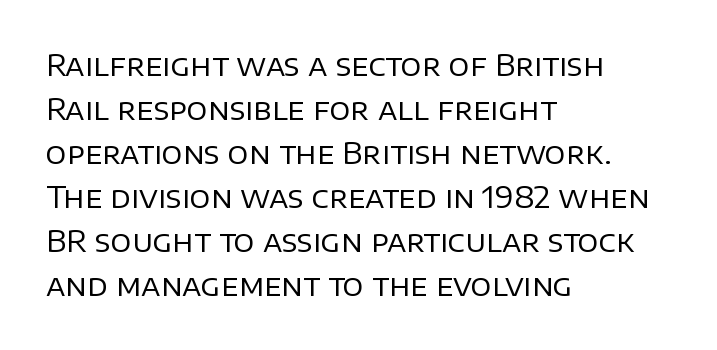
Q: Is the text bold? A: No.
Q: Is the text italic (slanted)? A: No, it is upright.
Q: Is the typeface a serif or a sans-serif typeface? A: Sans-serif.
Q: Is the text underlined? A: No.
Q: How is the paragraph aligned? A: Left-aligned.
Q: Is the spacing between letters normal or unusually wide? A: Normal.
Q: Is the spacing between lines tight, normal or loose? A: Normal.
Q: Width (condensed, normal, or wide)? A: Normal.
Q: Stroke contrast? A: Low.
Q: x-height? A: Large.
Q: Monospaced? A: No.
